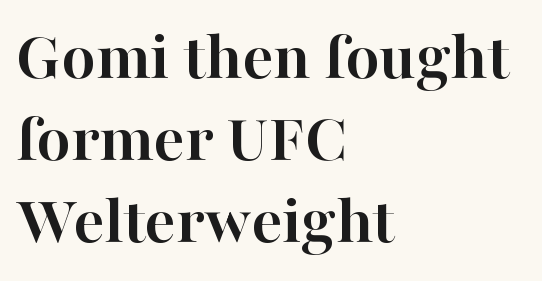
Q: Is the text bold? A: Yes.
Q: Is the text italic (slanted)? A: No, it is upright.
Q: Is the typeface a serif or a sans-serif typeface? A: Serif.
Q: Is the text underlined? A: No.
Q: How is the paragraph aligned? A: Left-aligned.
Q: Is the spacing between letters normal or unusually wide? A: Normal.
Q: Width (condensed, normal, or wide)? A: Normal.
Q: Stroke contrast? A: High.
Q: x-height? A: Medium.
Q: Monospaced? A: No.
